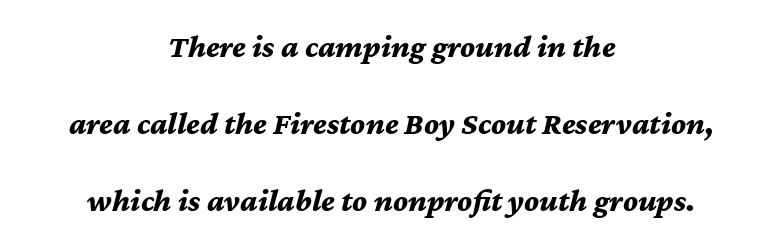
Q: Is the text bold? A: Yes.
Q: Is the text italic (slanted)? A: Yes, it leans right by about 12 degrees.
Q: Is the text underlined? A: No.
Q: How is the paragraph aligned? A: Centered.
Q: Is the spacing between letters normal or unusually wide? A: Normal.
Q: Is the spacing between lines tight, normal or loose? A: Loose.
Q: Width (condensed, normal, or wide)? A: Normal.
Q: Stroke contrast? A: Medium.
Q: x-height? A: Medium.
Q: Monospaced? A: No.
